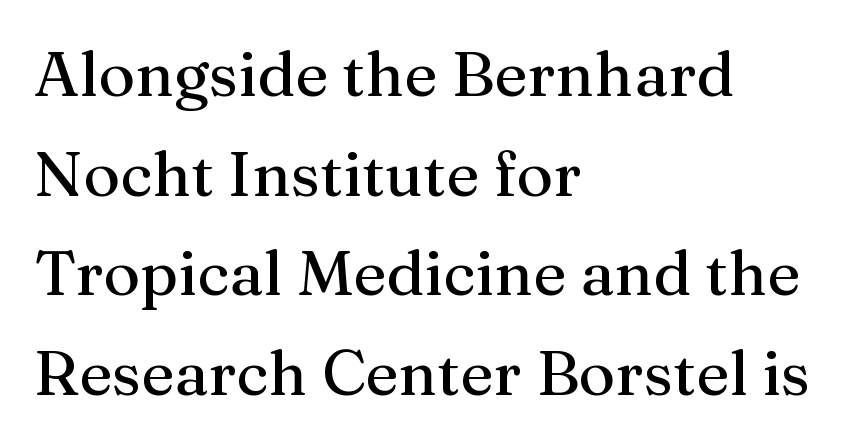
Posture: upright roman. The words here are not underlined. Reading down the column, the eye jumps a familiar distance to each next line. These lines are set flush left with a ragged right edge. Character widths vary here, with narrow letters taking less room than wide ones.
